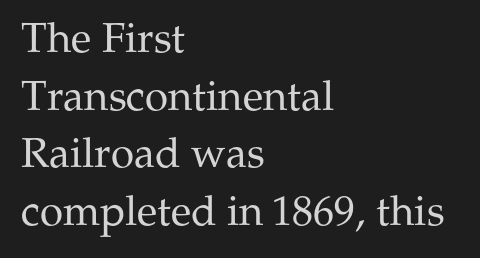
Characters follow at the spacing the type designer built in. Spacing verdict: proportional, widths tailored to each character. One glance says typical: line gaps are just what's usual. These lines are composed in type with serifs. Check under the words: just untouched page. Visually the block forms a straight wall on the left and a jagged coastline on the right.
